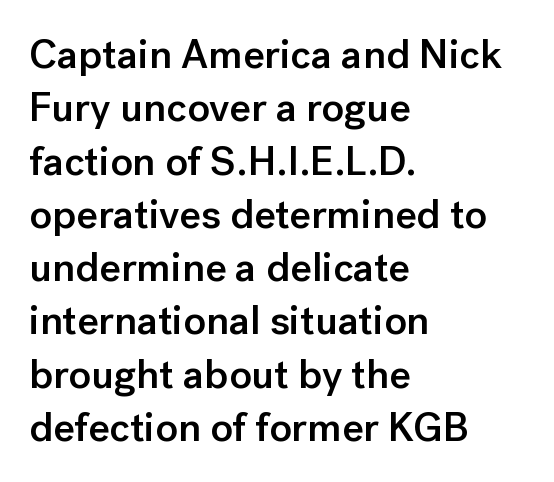
{"serif": "no", "italic": "no", "bold": "semi", "weight": "semibold", "width": "normal", "stroke_contrast": "low", "x_height": "medium", "monospaced": "no", "underline": "no", "align": "left", "line_spacing": "normal", "line_spacing_ratio": 1.3, "letter_spacing": "normal", "letter_spacing_em": 0.0, "glyph_px": 41}
